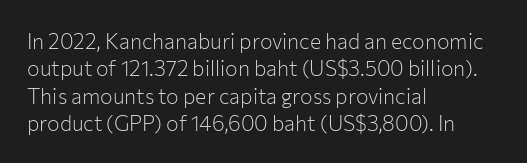
{"italic": "no", "bold": "no", "underline": "no", "align": "left", "line_spacing": "normal", "line_spacing_ratio": 1.3, "letter_spacing": "normal", "letter_spacing_em": 0.0, "glyph_px": 21}
